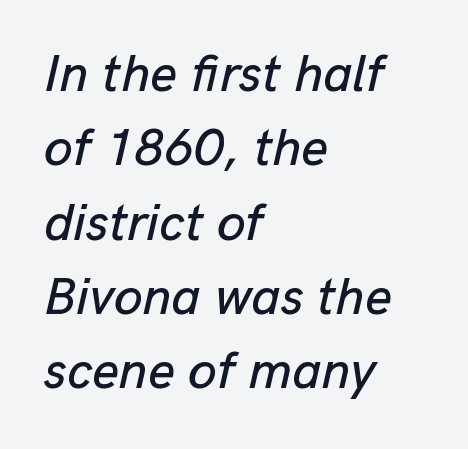
Think of a printed novel: that variable character pitch is what you see here. Underline: absent. Tracking here is standard; glyphs follow each other at the usual distance. The letters are slanted; this is an italic face. The rendering uses a moderate line-height, typical for paragraphs.
